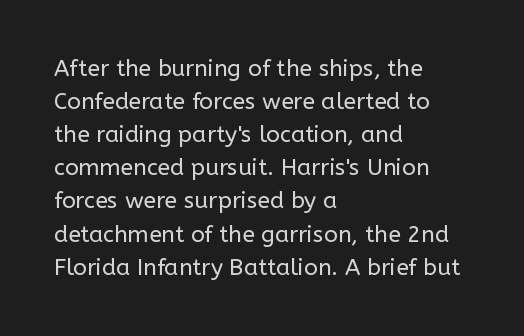
Does extra space separate the letters? No, they use regular spacing. The rendering anchors every line to the left-hand side. The axis of the letterforms is exactly vertical. These lines sit exactly where default settings would place them. Ink coverage per letter is moderate at most. Bare-footed words on every line.
